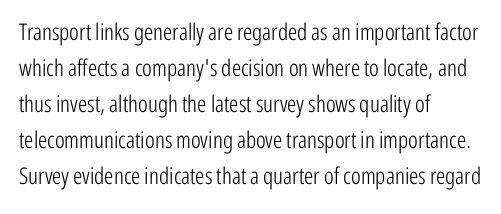
{"italic": "no", "bold": "no", "underline": "no", "align": "left", "line_spacing": "normal", "line_spacing_ratio": 1.57, "letter_spacing": "normal", "letter_spacing_em": 0.0, "glyph_px": 23}
